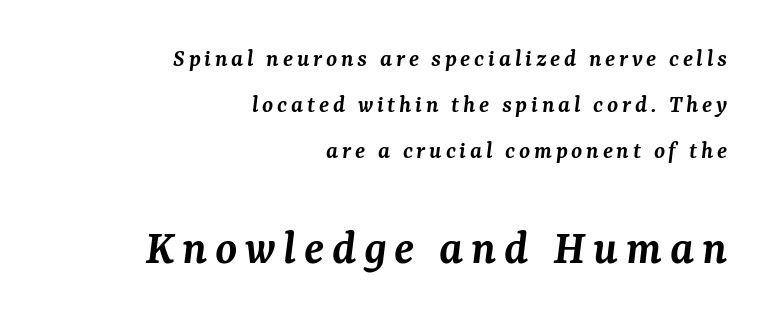
Q: Is the text bold? A: Semi-bold.
Q: Is the text italic (slanted)? A: Yes, it leans right by about 7 degrees.
Q: Is the typeface a serif or a sans-serif typeface? A: Serif.
Q: Is the text underlined? A: No.
Q: How is the paragraph aligned? A: Right-aligned.
Q: Which block of text is set in a larger size, the first (top) or the second (bottom)? A: The second (bottom) one.
Q: Width (condensed, normal, or wide)? A: Normal.
Q: Stroke contrast? A: Medium.
Q: x-height? A: Medium.
Q: Monospaced? A: No.
